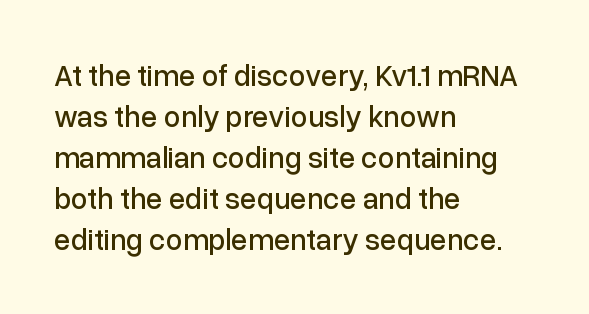
Glance below the letters and you will spot only blank space. The letterforms sit shoulder to shoulder at normal distance. Short and long lines alike share a common starting point at left. The glyphs in this specimen are sans serif.
